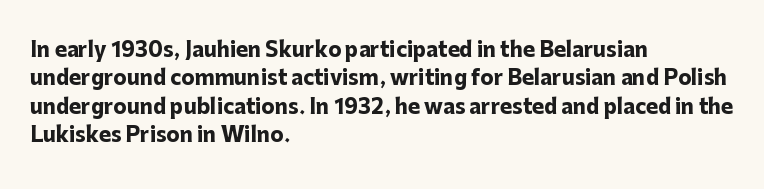
Q: Is the text bold? A: Yes.
Q: Is the text italic (slanted)? A: No, it is upright.
Q: Is the text underlined? A: No.
Q: How is the paragraph aligned? A: Left-aligned.
Q: Is the spacing between letters normal or unusually wide? A: Normal.
Q: Is the spacing between lines tight, normal or loose? A: Normal.
